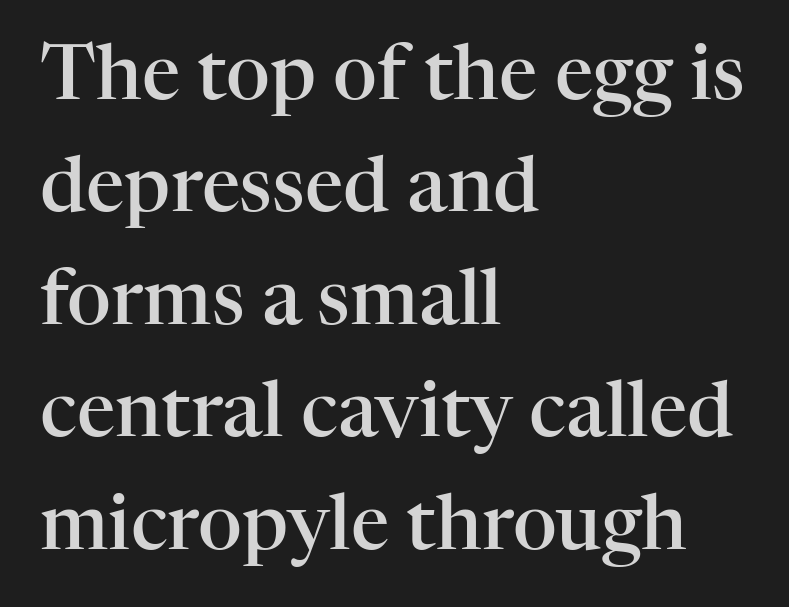
Q: Is the text bold? A: Semi-bold.
Q: Is the text italic (slanted)? A: No, it is upright.
Q: Is the typeface a serif or a sans-serif typeface? A: Serif.
Q: Is the text underlined? A: No.
Q: How is the paragraph aligned? A: Left-aligned.
Q: Is the spacing between letters normal or unusually wide? A: Normal.
Q: Is the spacing between lines tight, normal or loose? A: Normal.
Q: Width (condensed, normal, or wide)? A: Normal.
Q: Stroke contrast? A: High.
Q: x-height? A: Medium.
Q: Monospaced? A: No.
